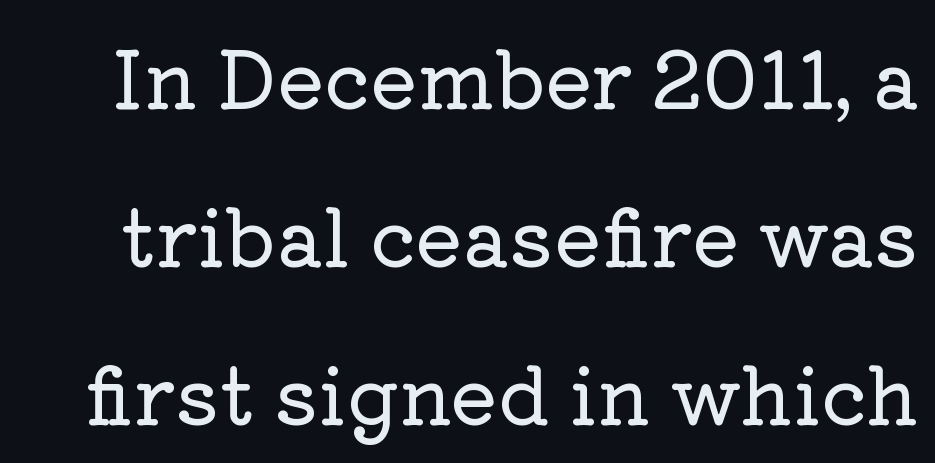
Q: Is the text italic (slanted)? A: No, it is upright.
Q: Is the typeface a serif or a sans-serif typeface? A: Serif.
Q: Is the text underlined? A: No.
Q: Is the spacing between letters normal or unusually wide? A: Normal.
Q: Is the spacing between lines tight, normal or loose? A: Loose.
Q: Width (condensed, normal, or wide)? A: Normal.
Q: Stroke contrast? A: Low.
Q: x-height? A: Medium.
Q: Monospaced? A: No.
